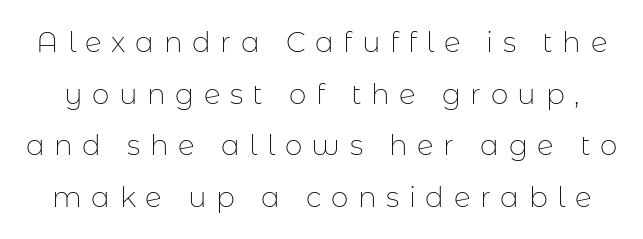
This rendering employs a face without finishing strokes, i.e., a sans-serif. Underlining? Definitely not there. The lettering holds an erect, upright posture throughout. Is the letter spacing exaggerated? Yes — the characters are pushed far apart. Here the designer chose a conventional face with non-uniform glyph widths.
